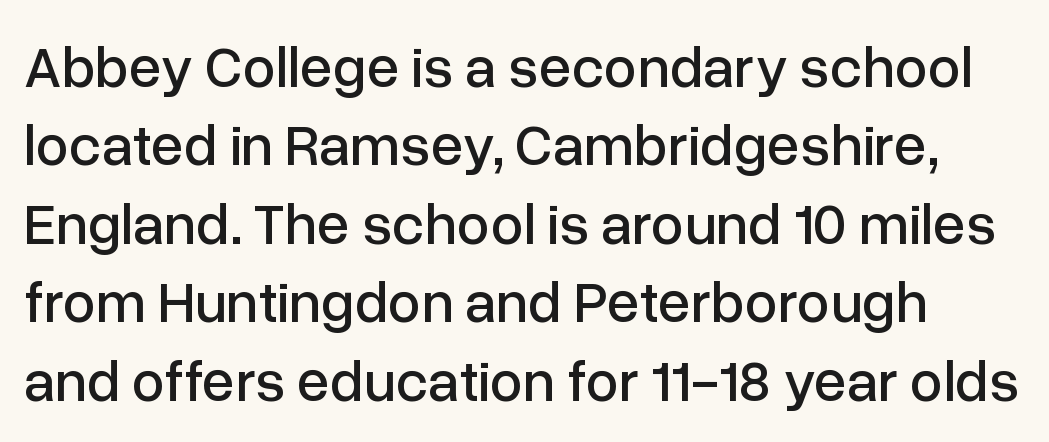
The image shows 59 px sans-serif type, upright; set normal line spacing (1.33x), normal letter spacing, not underlined; low stroke contrast and a medium x-height.
